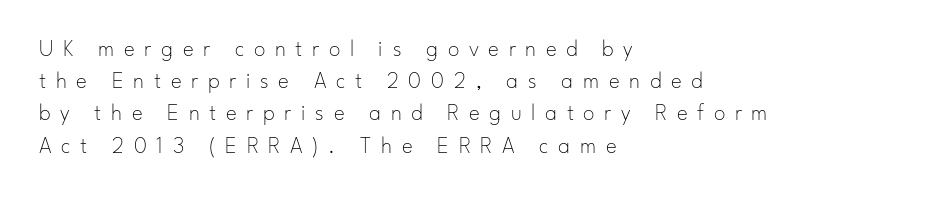
The image shows 23 px text type, upright; set left-aligned, normal line spacing (1.4x), unusually wide letter spacing (+0.42 em), not underlined.
